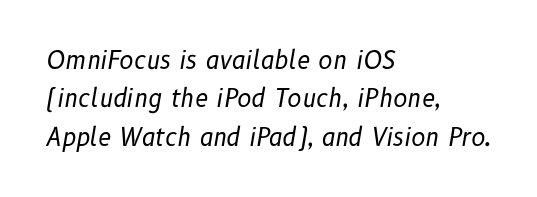
{"italic": "yes", "lean": "right", "slant_degrees": 10, "bold": "no", "underline": "no", "align": "left", "line_spacing": "normal", "line_spacing_ratio": 1.6, "letter_spacing": "normal", "letter_spacing_em": 0.0, "glyph_px": 24}
